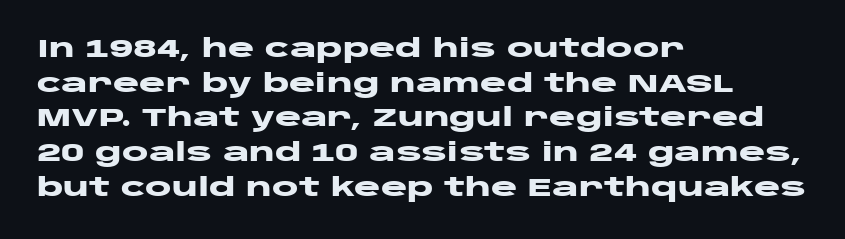
The type sits square on the baseline with zero lean. Summary of weight: heavy, a full bold. Rule under the text: the space is simply empty. Is the letter spacing exaggerated? No — it looks like the ordinary default.
